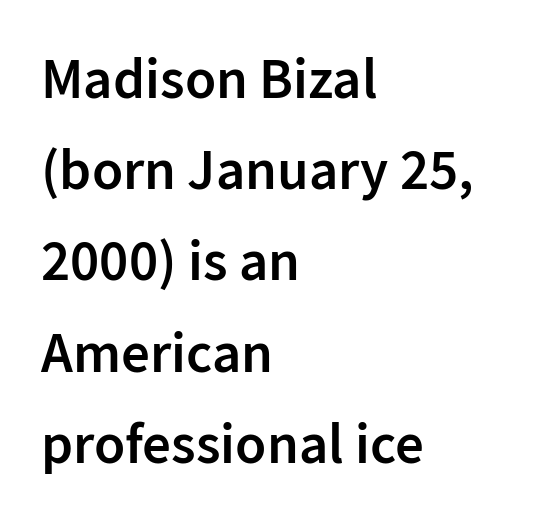
I'd call this a sans setting — the letters go barefoot. Caption: multi-line text, flush left, ragged right. Type without underlining. The horizontal fit of the characters is conventional and even.
